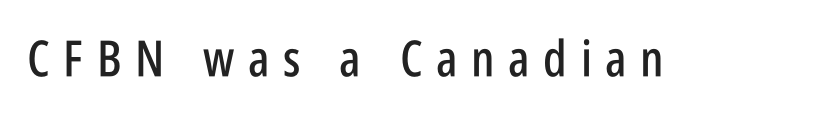
Q: Is the text italic (slanted)? A: No, it is upright.
Q: Is the typeface a serif or a sans-serif typeface? A: Sans-serif.
Q: Is the text underlined? A: No.
Q: Is the spacing between letters normal or unusually wide? A: Unusually wide.
Q: Width (condensed, normal, or wide)? A: Condensed.
Q: Stroke contrast? A: Low.
Q: x-height? A: Large.
Q: Monospaced? A: No.
